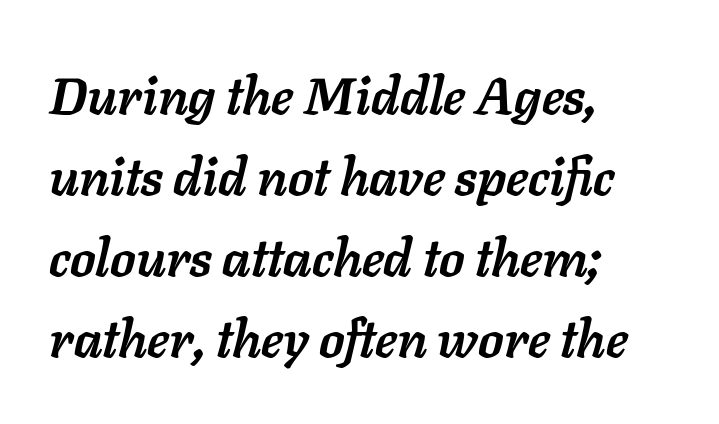
The image shows 52 px semibold type, italic (leaning right); set left-aligned, normal line spacing (1.56x), normal letter spacing, not underlined; low stroke contrast and a medium x-height.
